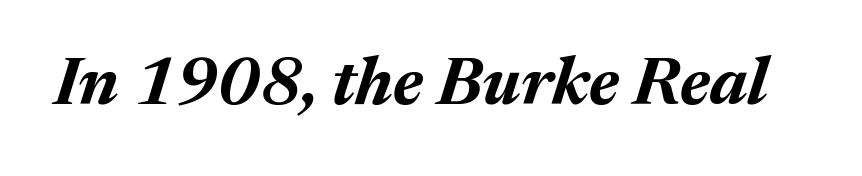
Q: Is the text bold? A: Yes.
Q: Is the text italic (slanted)? A: Yes, it leans right by about 17 degrees.
Q: Is the text underlined? A: No.
Q: Is the spacing between letters normal or unusually wide? A: Normal.
Q: Width (condensed, normal, or wide)? A: Normal.
Q: Stroke contrast? A: Medium.
Q: x-height? A: Medium.
Q: Monospaced? A: No.
